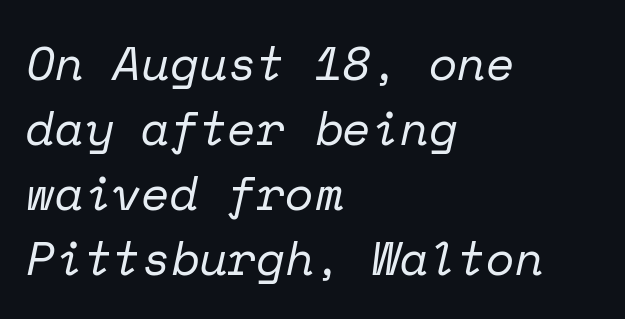
Q: Is the text bold? A: No.
Q: Is the text italic (slanted)? A: Yes, it leans right by about 12 degrees.
Q: Is the typeface a serif or a sans-serif typeface? A: Serif.
Q: Is the text underlined? A: No.
Q: How is the paragraph aligned? A: Left-aligned.
Q: Is the spacing between letters normal or unusually wide? A: Normal.
Q: Is the spacing between lines tight, normal or loose? A: Normal.
Q: Width (condensed, normal, or wide)? A: Normal.
Q: Stroke contrast? A: Low.
Q: x-height? A: Medium.
Q: Monospaced? A: Yes.
